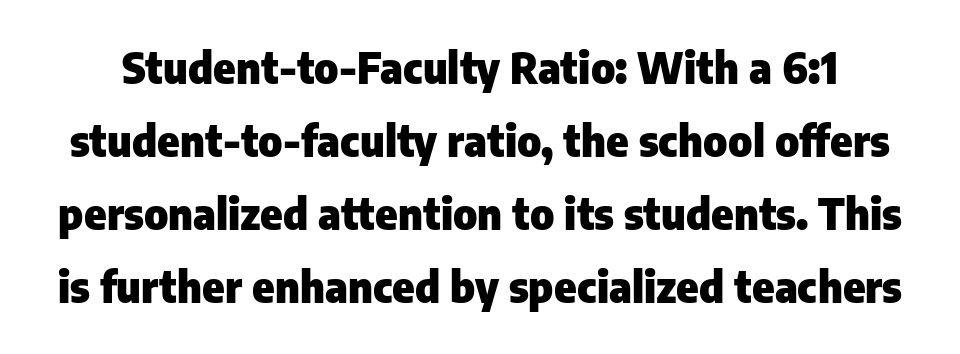
Is the letter spacing exaggerated? No — it looks like the ordinary default. Unlike italic type, these characters show no tilt at all. Descender tails drop into unmarked territory. You could not count columns in this text — the font is proportionally spaced. Is the type bold? Yes — the strokes are clearly thick and heavy.
